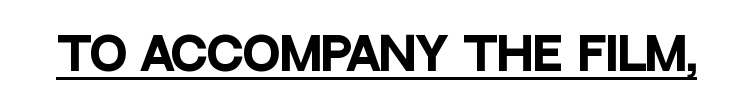
The image shows 45 px heavy, condensed sans-serif type, upright; set normal letter spacing, underlined; low stroke contrast and a large x-height.
